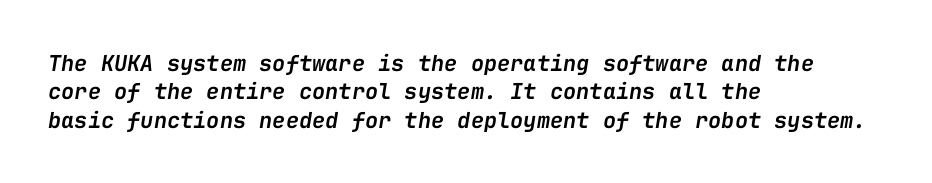
{"italic": "yes", "lean": "right", "slant_degrees": 9, "bold": "semi", "underline": "no", "align": "left", "line_spacing": "normal", "line_spacing_ratio": 1.29, "letter_spacing": "normal", "letter_spacing_em": 0.0, "glyph_px": 22}
